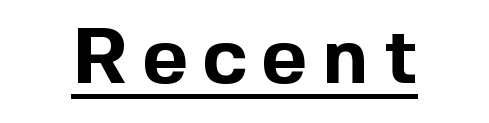
{"serif": "no", "italic": "no", "bold": "yes", "weight": "bold", "width": "normal", "x_height": "medium", "monospaced": "no", "underline": "yes", "glyph_px": 78}
